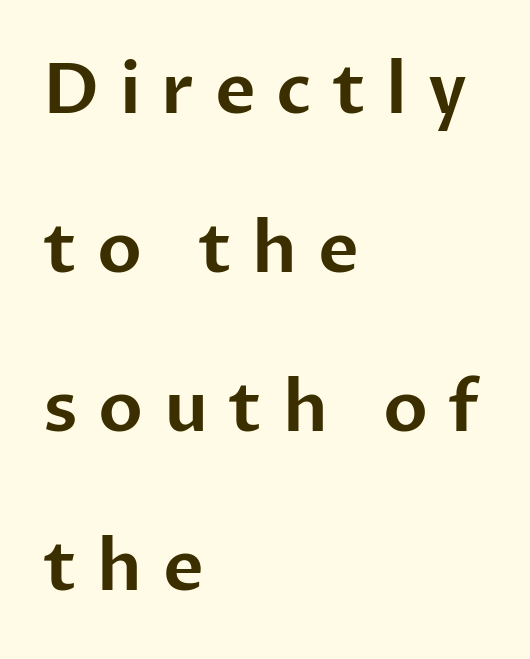
The image shows 70 px sans-serif type, upright; set left-aligned, loose line spacing (2.27x), unusually wide letter spacing (+0.29 em), not underlined; low stroke contrast and a medium x-height.
